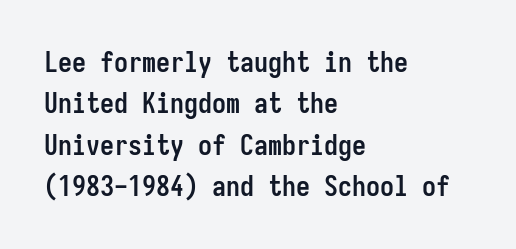
The image shows 28 px semibold, condensed sans-serif type, upright, monospaced; set left-aligned, normal line spacing (1.48x), normal letter spacing, not underlined; low stroke contrast and a medium x-height.
